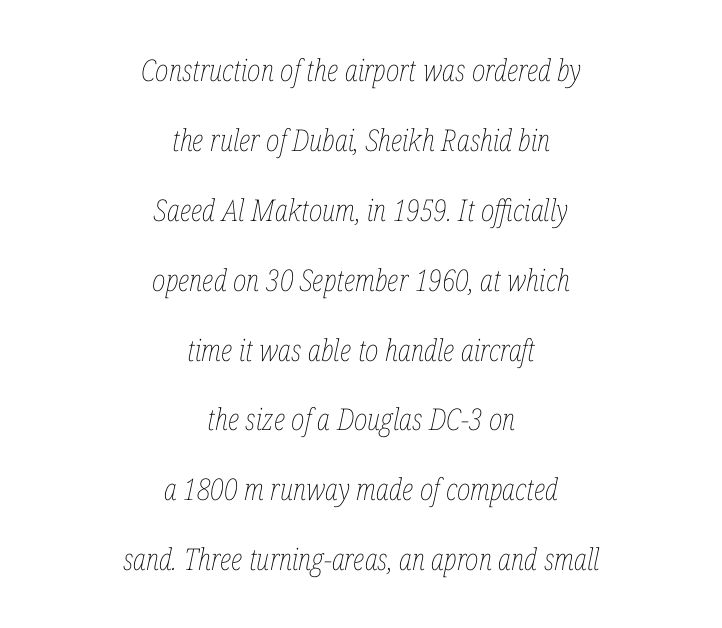
The image shows 30 px thin, condensed type, italic (leaning right); set centered, loose line spacing (2.33x), normal letter spacing, not underlined; low stroke contrast and a medium x-height.
